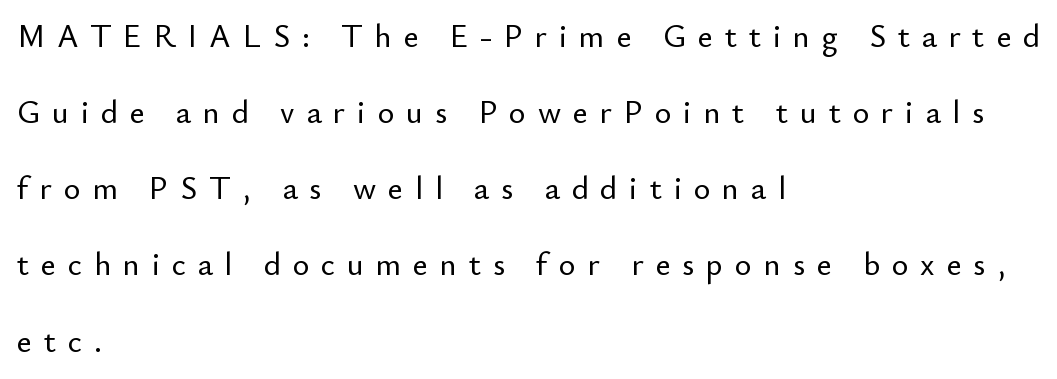
{"serif": "no", "italic": "no", "width": "normal", "stroke_contrast": "low", "x_height": "small", "monospaced": "no", "underline": "no", "align": "left", "line_spacing": "loose", "line_spacing_ratio": 2.38, "letter_spacing": "wide", "letter_spacing_em": 0.37, "glyph_px": 32}
